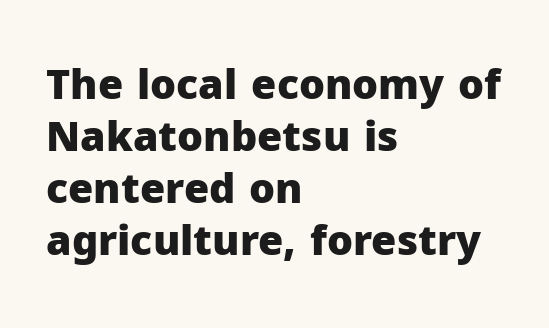
{"serif": "no", "italic": "no", "bold": "yes", "weight": "heavy", "width": "normal", "stroke_contrast": "low", "x_height": "medium", "monospaced": "no", "underline": "no", "align": "left", "line_spacing": "normal", "line_spacing_ratio": 1.27, "letter_spacing": "normal", "letter_spacing_em": 0.0, "glyph_px": 41}
